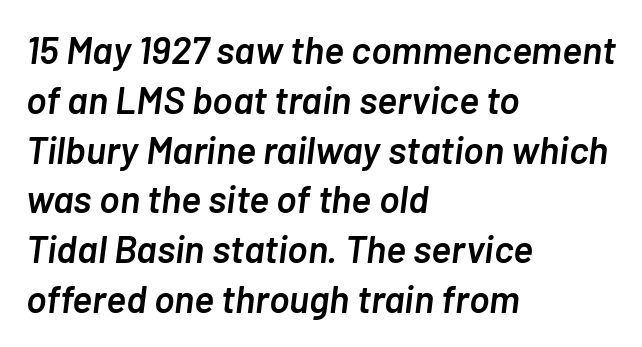
{"italic": "yes", "lean": "right", "slant_degrees": 7, "bold": "semi", "weight": "semibold", "width": "normal", "stroke_contrast": "low", "x_height": "medium", "monospaced": "no", "underline": "no", "align": "left", "line_spacing": "normal", "line_spacing_ratio": 1.31, "letter_spacing": "normal", "letter_spacing_em": 0.0, "glyph_px": 38}
